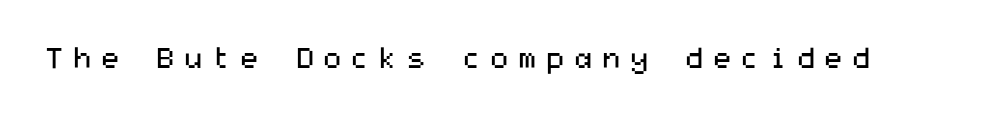
{"serif": "no", "italic": "no", "bold": "no", "weight": "regular", "width": "wide", "stroke_contrast": "medium", "x_height": "medium", "underline": "no", "letter_spacing": "wide", "letter_spacing_em": 0.26, "glyph_px": 29}
